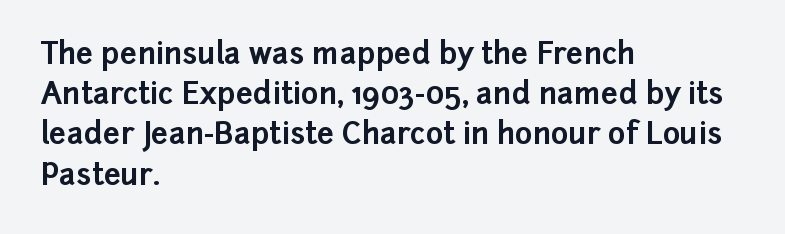
The typesetter chose a ragged-right arrangement here. You'd pick this weight for a headline — it's a proper bold. Decoration check: the copy has no underline. In terms of leading, this rendering sits right in the middle. The letters sit at their default tracking, neither squeezed nor spread. Proportional: the letters do not fall into vertical columns.
